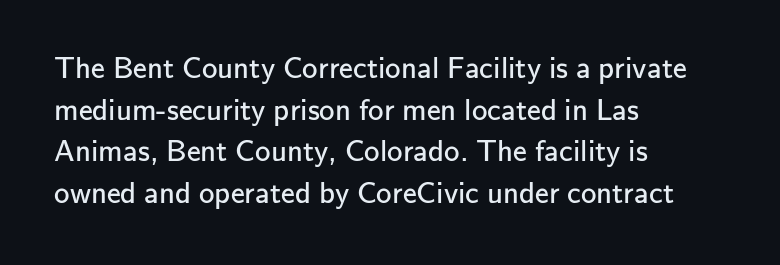
Q: Is the text bold? A: No.
Q: Is the text italic (slanted)? A: No, it is upright.
Q: Is the typeface a serif or a sans-serif typeface? A: Sans-serif.
Q: Is the text underlined? A: No.
Q: How is the paragraph aligned? A: Left-aligned.
Q: Is the spacing between letters normal or unusually wide? A: Normal.
Q: Is the spacing between lines tight, normal or loose? A: Normal.
Q: Width (condensed, normal, or wide)? A: Normal.
Q: Stroke contrast? A: Low.
Q: x-height? A: Small.
Q: Monospaced? A: No.
